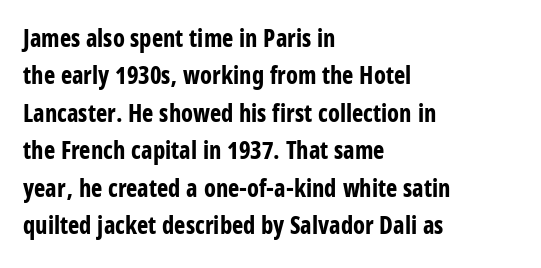
Q: Is the text bold? A: Yes.
Q: Is the text italic (slanted)? A: No, it is upright.
Q: Is the text underlined? A: No.
Q: How is the paragraph aligned? A: Left-aligned.
Q: Is the spacing between letters normal or unusually wide? A: Normal.
Q: Is the spacing between lines tight, normal or loose? A: Normal.
